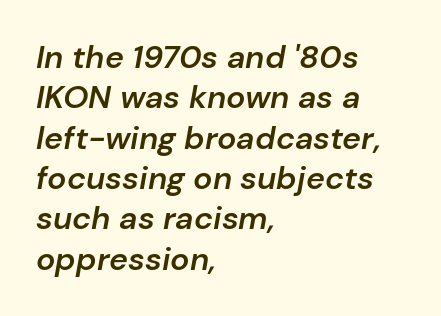
{"italic": "yes", "lean": "right", "slant_degrees": 10, "bold": "semi", "weight": "semibold", "width": "normal", "stroke_contrast": "low", "x_height": "medium", "monospaced": "no", "underline": "no", "align": "left", "line_spacing": "normal", "line_spacing_ratio": 1.26, "letter_spacing": "normal", "letter_spacing_em": 0.0, "glyph_px": 32}
